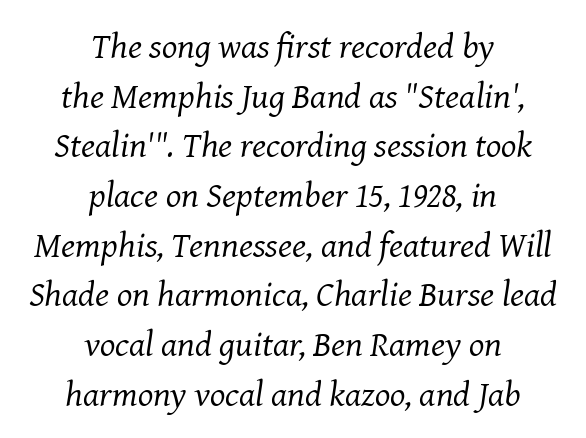
Q: Is the text bold? A: No.
Q: Is the text italic (slanted)? A: Yes, it leans right by about 8 degrees.
Q: Is the typeface a serif or a sans-serif typeface? A: Serif.
Q: Is the text underlined? A: No.
Q: How is the paragraph aligned? A: Centered.
Q: Is the spacing between letters normal or unusually wide? A: Normal.
Q: Is the spacing between lines tight, normal or loose? A: Normal.
Q: Width (condensed, normal, or wide)? A: Normal.
Q: Stroke contrast? A: Medium.
Q: x-height? A: Medium.
Q: Monospaced? A: No.
